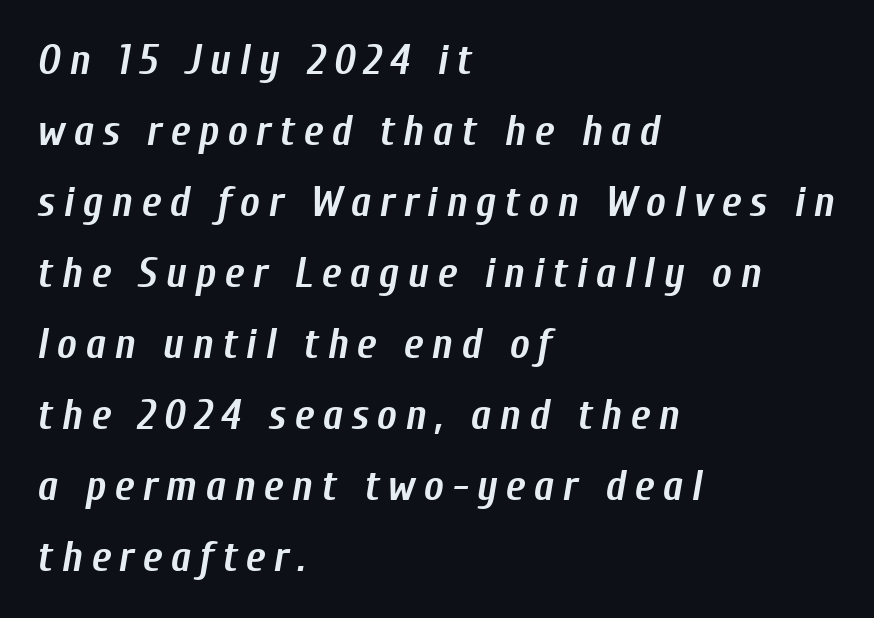
{"italic": "yes", "lean": "right", "slant_degrees": 10, "bold": "yes", "weight": "semibold", "width": "condensed", "stroke_contrast": "low", "x_height": "medium", "monospaced": "no", "underline": "no", "align": "left", "line_spacing": "normal", "line_spacing_ratio": 1.69, "letter_spacing": "wide", "letter_spacing_em": 0.2, "glyph_px": 42}
